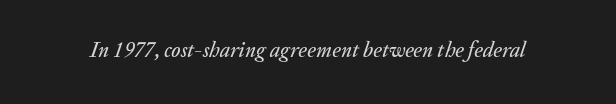
{"italic": "yes", "lean": "right", "slant_degrees": 20, "underline": "no", "letter_spacing": "normal", "letter_spacing_em": 0.0, "glyph_px": 21}
